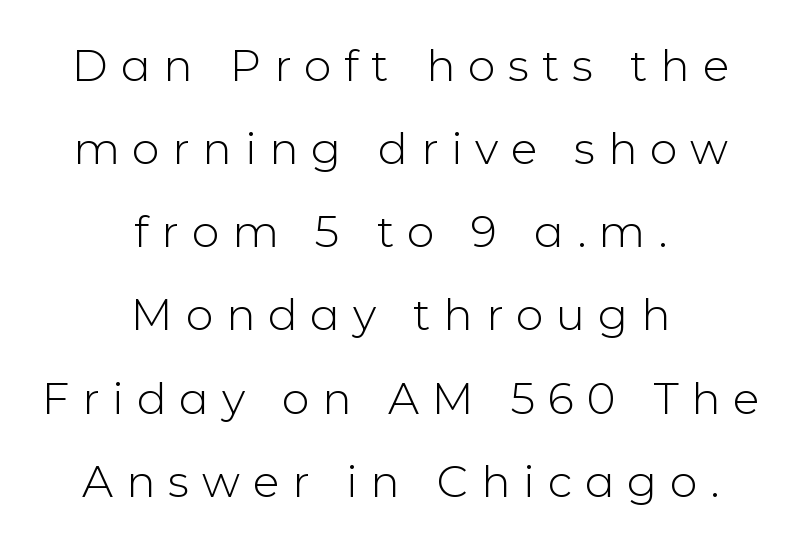
Q: Is the text bold? A: No.
Q: Is the text italic (slanted)? A: No, it is upright.
Q: Is the typeface a serif or a sans-serif typeface? A: Sans-serif.
Q: Is the text underlined? A: No.
Q: How is the paragraph aligned? A: Centered.
Q: Is the spacing between letters normal or unusually wide? A: Unusually wide.
Q: Width (condensed, normal, or wide)? A: Normal.
Q: Stroke contrast? A: Low.
Q: x-height? A: Medium.
Q: Monospaced? A: No.
